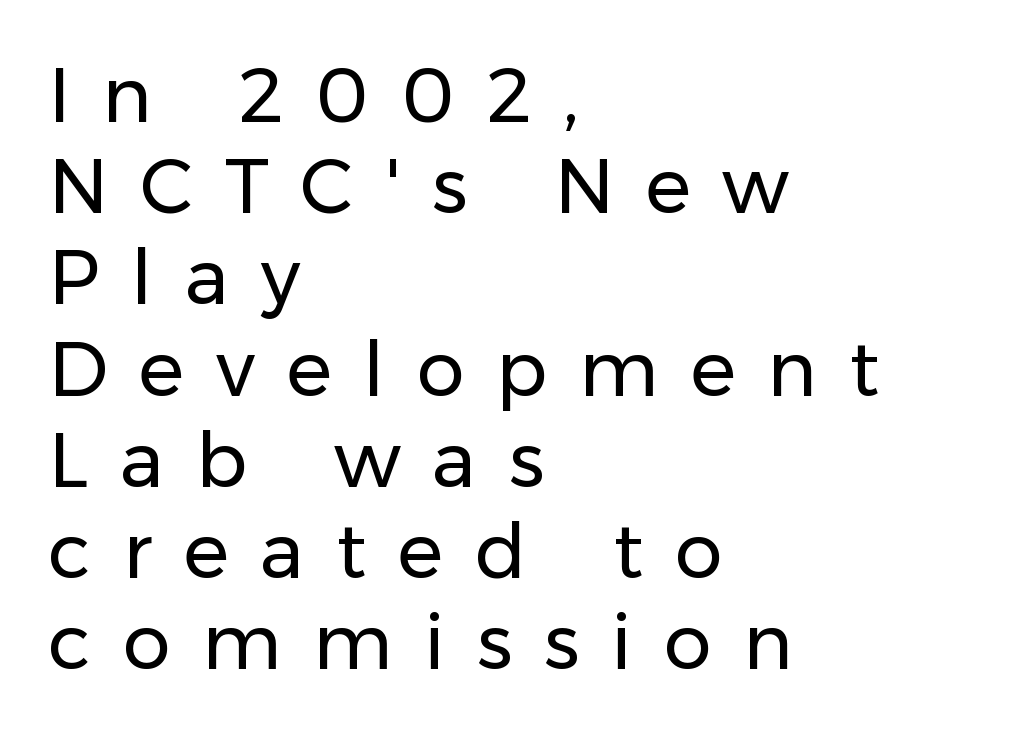
{"serif": "no", "italic": "no", "bold": "no", "weight": "regular", "width": "normal", "stroke_contrast": "low", "x_height": "medium", "monospaced": "no", "underline": "no", "align": "left", "line_spacing_ratio": 1.2, "letter_spacing": "wide", "letter_spacing_em": 0.42, "glyph_px": 76}
